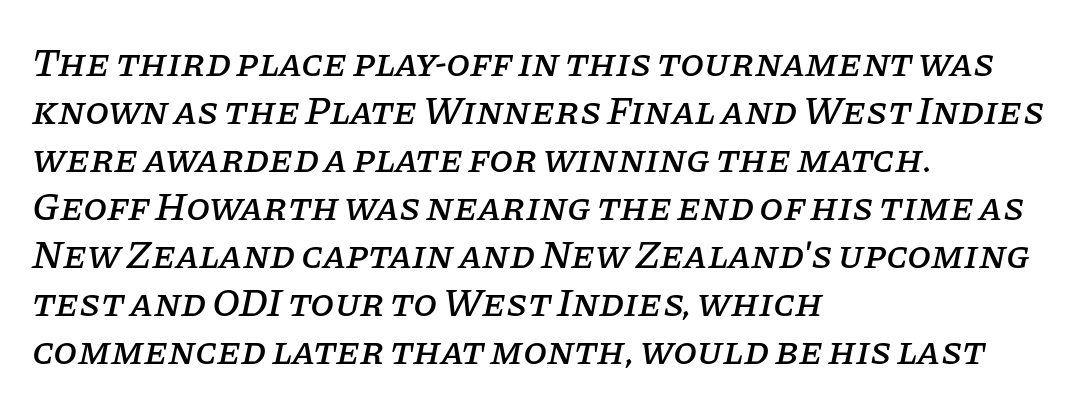
{"serif": "yes", "italic": "yes", "lean": "right", "slant_degrees": 11, "width": "normal", "stroke_contrast": "low", "x_height": "large", "monospaced": "no", "underline": "no", "align": "left", "line_spacing_ratio": 1.23, "letter_spacing": "normal", "letter_spacing_em": 0.0, "glyph_px": 39}
